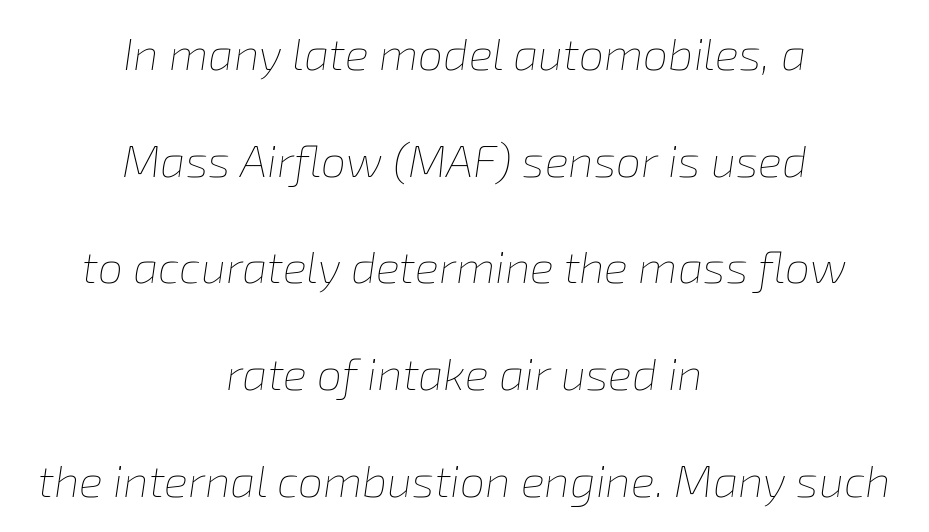
Q: Is the text bold? A: No.
Q: Is the text italic (slanted)? A: Yes, it leans right by about 8 degrees.
Q: Is the text underlined? A: No.
Q: How is the paragraph aligned? A: Centered.
Q: Is the spacing between letters normal or unusually wide? A: Normal.
Q: Is the spacing between lines tight, normal or loose? A: Loose.
Q: Width (condensed, normal, or wide)? A: Normal.
Q: Stroke contrast? A: Low.
Q: x-height? A: Medium.
Q: Monospaced? A: No.
